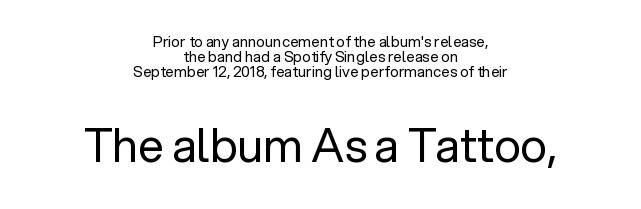
Q: Is the text bold? A: No.
Q: Is the text italic (slanted)? A: No, it is upright.
Q: Is the typeface a serif or a sans-serif typeface? A: Sans-serif.
Q: Is the text underlined? A: No.
Q: How is the paragraph aligned? A: Centered.
Q: Is the spacing between letters normal or unusually wide? A: Normal.
Q: Is the spacing between lines tight, normal or loose? A: Tight.
Q: Which block of text is set in a larger size, the first (top) or the second (bottom)? A: The second (bottom) one.
Q: Width (condensed, normal, or wide)? A: Normal.
Q: Stroke contrast? A: Low.
Q: x-height? A: Medium.
Q: Monospaced? A: No.
